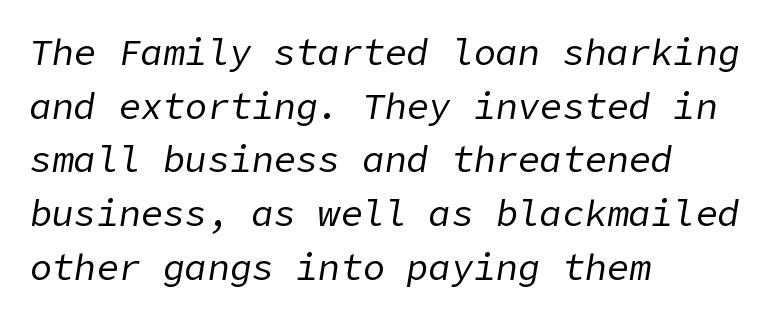
Nobody drew a line under any word here. Whoever set this chose a conventional vertical rhythm. Where is the straight margin? On the left. No heavy texture on the line: the type isn't bold.
